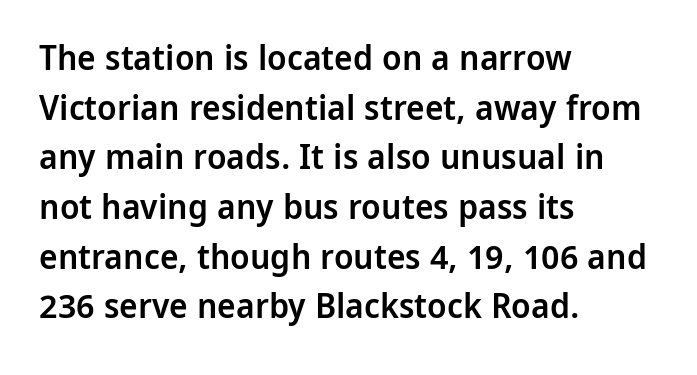
Q: Is the text bold? A: Semi-bold.
Q: Is the text italic (slanted)? A: No, it is upright.
Q: Is the typeface a serif or a sans-serif typeface? A: Sans-serif.
Q: Is the text underlined? A: No.
Q: How is the paragraph aligned? A: Left-aligned.
Q: Is the spacing between letters normal or unusually wide? A: Normal.
Q: Is the spacing between lines tight, normal or loose? A: Normal.
Q: Width (condensed, normal, or wide)? A: Normal.
Q: Stroke contrast? A: Low.
Q: x-height? A: Medium.
Q: Monospaced? A: No.
